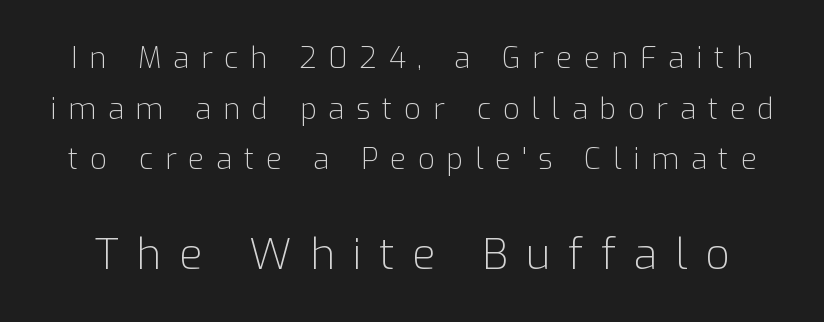
Q: Is the text bold? A: No.
Q: Is the text italic (slanted)? A: No, it is upright.
Q: Is the typeface a serif or a sans-serif typeface? A: Sans-serif.
Q: Is the text underlined? A: No.
Q: Is the spacing between letters normal or unusually wide? A: Unusually wide.
Q: Which block of text is set in a larger size, the first (top) or the second (bottom)? A: The second (bottom) one.
Q: Width (condensed, normal, or wide)? A: Normal.
Q: Stroke contrast? A: Low.
Q: x-height? A: Medium.
Q: Monospaced? A: No.
